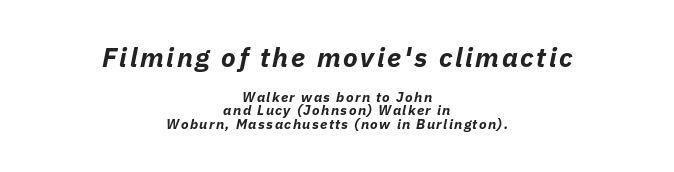
The image shows 27 px bold type, italic (leaning right); set centered, tight line spacing (0.97x), not underlined; the first (top) block is 1.93x larger.
